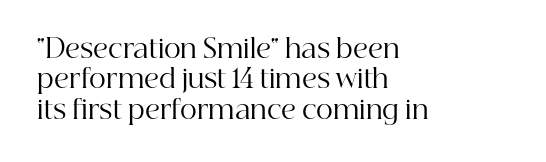
Q: Is the text bold? A: No.
Q: Is the text italic (slanted)? A: No, it is upright.
Q: Is the text underlined? A: No.
Q: How is the paragraph aligned? A: Left-aligned.
Q: Is the spacing between letters normal or unusually wide? A: Normal.
